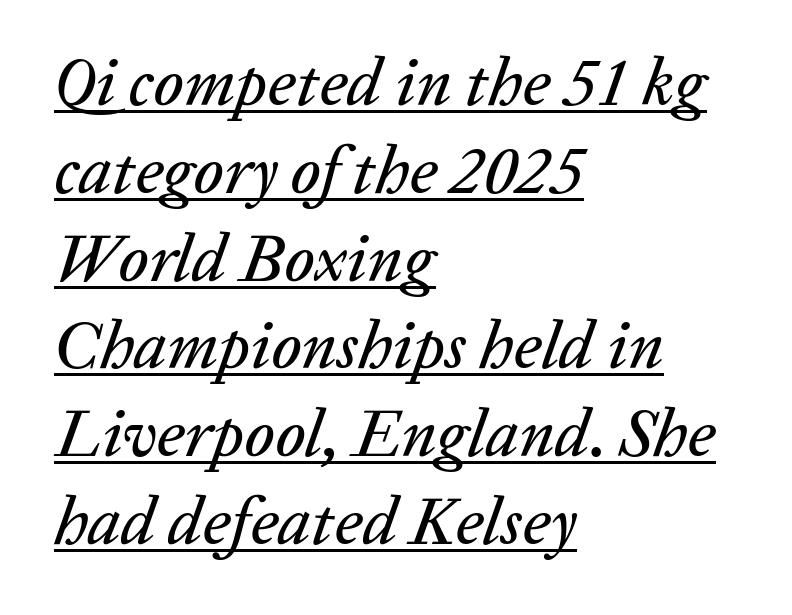
A normal amount of white space separates one row of letters from the next. The letters sit at their default tracking, neither squeezed nor spread. You can tell it's italic because the verticals aren't actually vertical. These lines are set flush left with a ragged right edge. Note the varied advance widths — an 'i' is clearly narrower than an 'm'. The words here are underlined.
